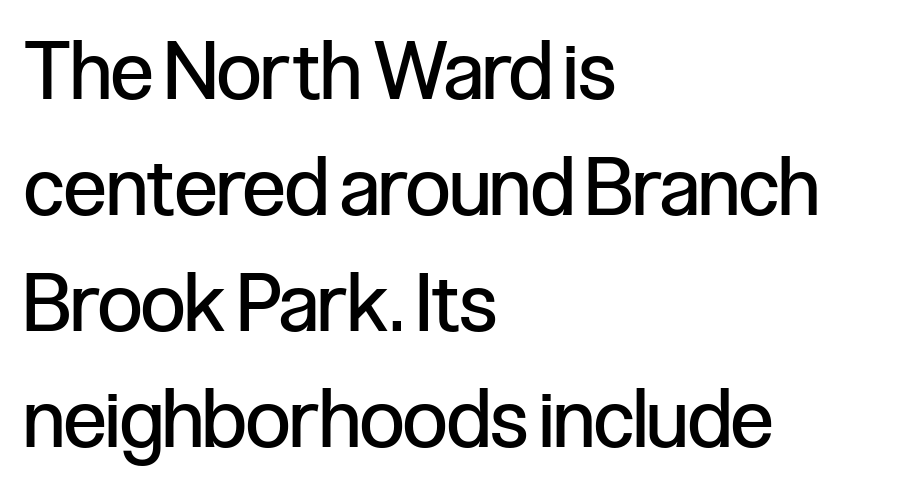
{"serif": "no", "italic": "no", "bold": "no", "weight": "regular", "width": "condensed", "stroke_contrast": "low", "x_height": "medium", "monospaced": "no", "underline": "no", "align": "left", "line_spacing": "normal", "line_spacing_ratio": 1.45, "letter_spacing": "normal", "letter_spacing_em": 0.0, "glyph_px": 80}
